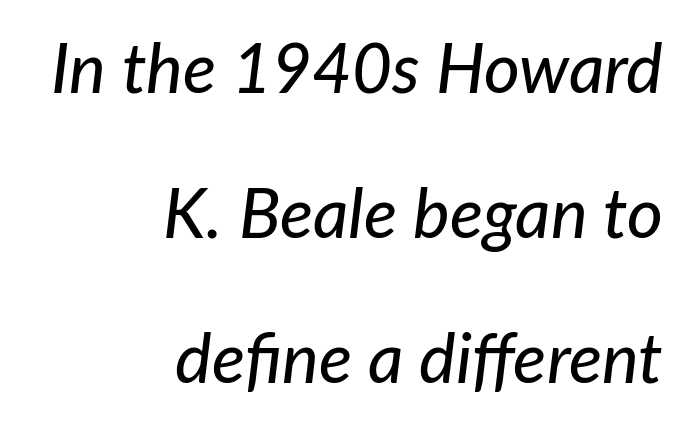
The image shows 69 px text type, italic (leaning right); set right-aligned, loose line spacing (2.1x), normal letter spacing, not underlined; low stroke contrast and a medium x-height.
